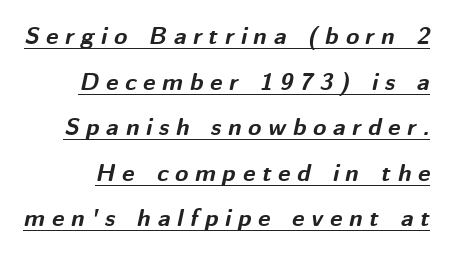
The image shows 24 px bold type, italic (leaning right); set loose line spacing (1.9x), unusually wide letter spacing (+0.28 em), underlined.
